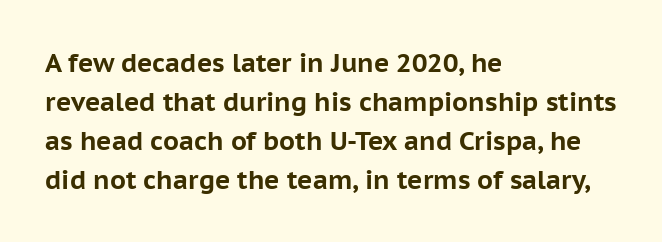
Q: Is the text bold? A: Yes.
Q: Is the text italic (slanted)? A: No, it is upright.
Q: Is the text underlined? A: No.
Q: How is the paragraph aligned? A: Left-aligned.
Q: Is the spacing between letters normal or unusually wide? A: Normal.
Q: Is the spacing between lines tight, normal or loose? A: Normal.
